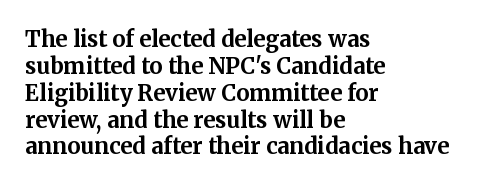
{"italic": "no", "bold": "yes", "underline": "no", "align": "left", "line_spacing_ratio": 1.22, "letter_spacing": "normal", "letter_spacing_em": 0.0, "glyph_px": 22}
